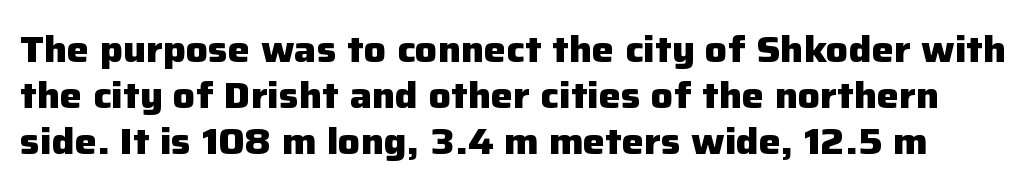
The image shows 37 px heavy sans-serif type, upright; set normal line spacing (1.25x), normal letter spacing, not underlined; low stroke contrast and a medium x-height.
